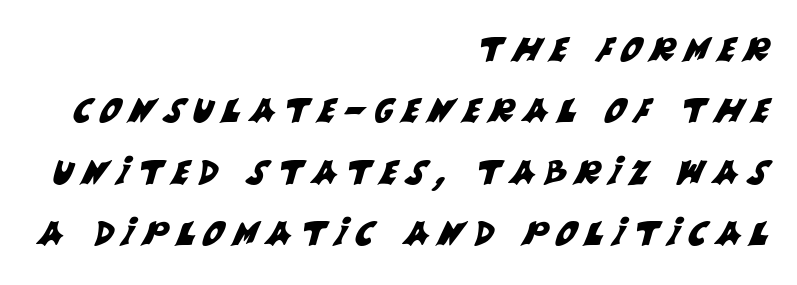
The image shows 33 px sans-serif type; set right-aligned, line spacing 1.86x, unusually wide letter spacing (+0.27 em), not underlined; medium stroke contrast and a large x-height.
